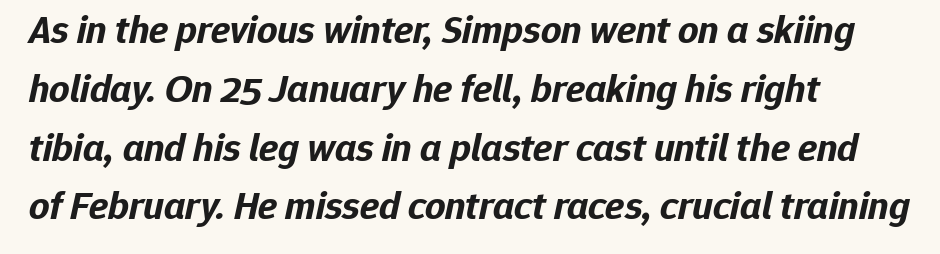
Q: Is the text bold? A: Yes.
Q: Is the text italic (slanted)? A: Yes, it leans right by about 12 degrees.
Q: Is the text underlined? A: No.
Q: How is the paragraph aligned? A: Left-aligned.
Q: Is the spacing between letters normal or unusually wide? A: Normal.
Q: Is the spacing between lines tight, normal or loose? A: Normal.
Q: Width (condensed, normal, or wide)? A: Normal.
Q: Stroke contrast? A: Low.
Q: x-height? A: Medium.
Q: Monospaced? A: No.
